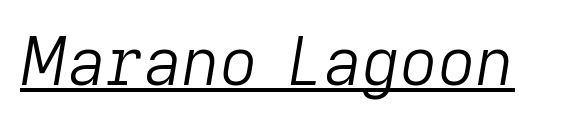
The image shows 66 px light type, italic (leaning right); set normal letter spacing, underlined; low stroke contrast and a medium x-height.
